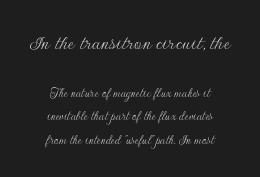
{"bold": "no", "underline": "no", "align": "center", "line_spacing": "normal", "line_spacing_ratio": 1.65, "letter_spacing": "normal", "letter_spacing_em": 0.0, "larger_block": "first", "size_ratio": 1.64, "glyph_px": 23}
